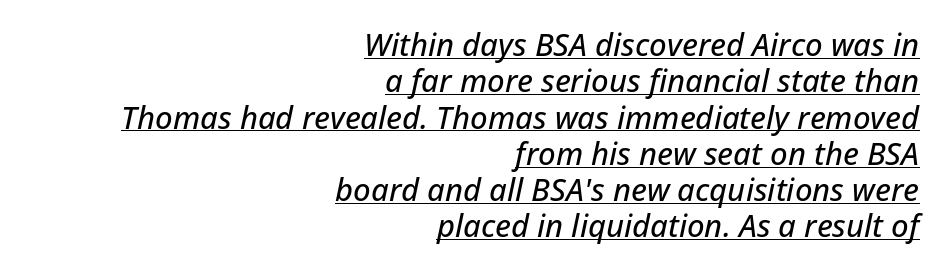
Q: Is the text italic (slanted)? A: Yes, it leans right by about 12 degrees.
Q: Is the text underlined? A: Yes.
Q: How is the paragraph aligned? A: Right-aligned.
Q: Is the spacing between letters normal or unusually wide? A: Normal.
Q: Width (condensed, normal, or wide)? A: Normal.
Q: Stroke contrast? A: Low.
Q: x-height? A: Medium.
Q: Monospaced? A: No.
